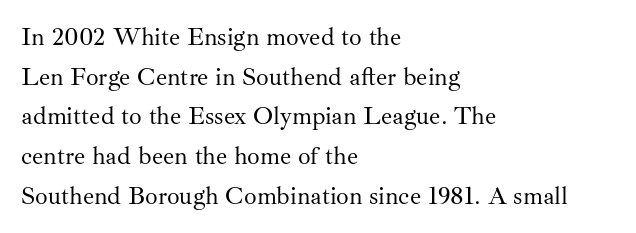
{"italic": "no", "bold": "no", "underline": "no", "align": "left", "line_spacing": "normal", "line_spacing_ratio": 1.59, "letter_spacing": "normal", "letter_spacing_em": 0.0, "glyph_px": 25}
